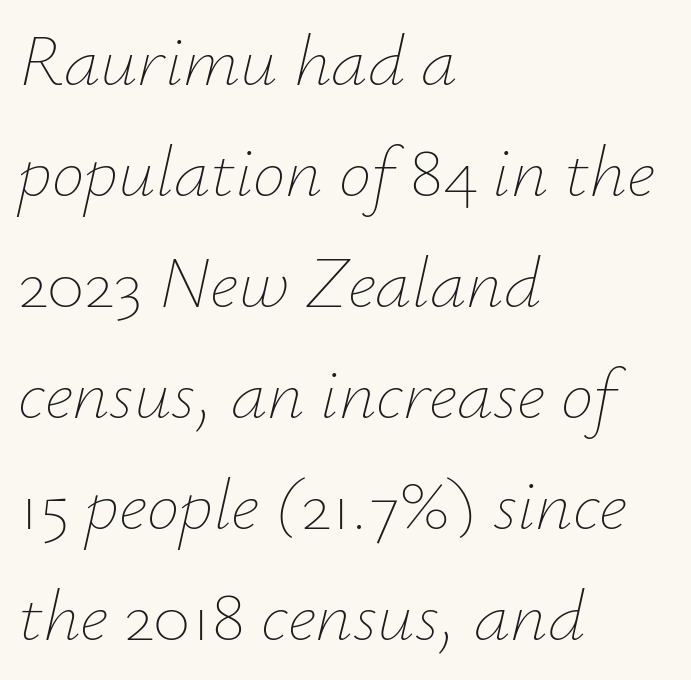
{"italic": "yes", "lean": "right", "slant_degrees": 12, "bold": "no", "weight": "thin", "width": "normal", "stroke_contrast": "low", "x_height": "small", "monospaced": "no", "underline": "no", "align": "left", "line_spacing": "normal", "line_spacing_ratio": 1.52, "letter_spacing": "normal", "letter_spacing_em": 0.0, "glyph_px": 73}
